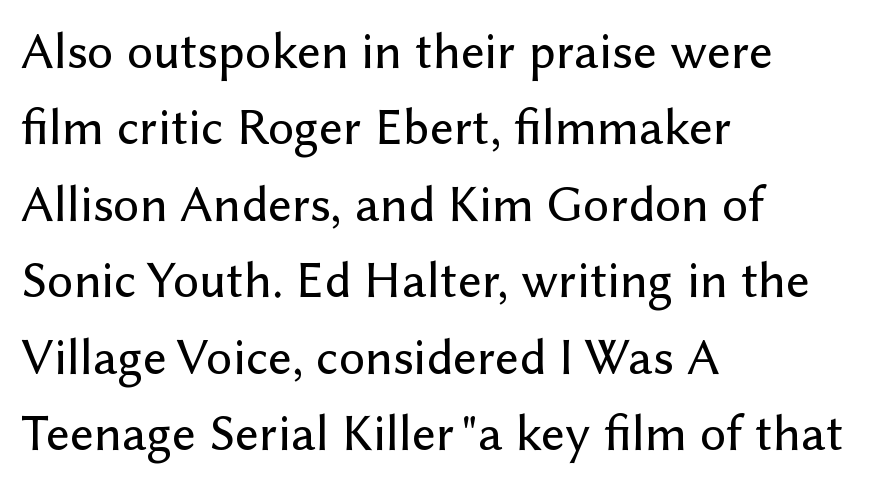
{"serif": "no", "italic": "no", "width": "normal", "stroke_contrast": "low", "x_height": "medium", "monospaced": "no", "underline": "no", "align": "left", "line_spacing": "normal", "line_spacing_ratio": 1.47, "letter_spacing": "normal", "letter_spacing_em": 0.0, "glyph_px": 52}
